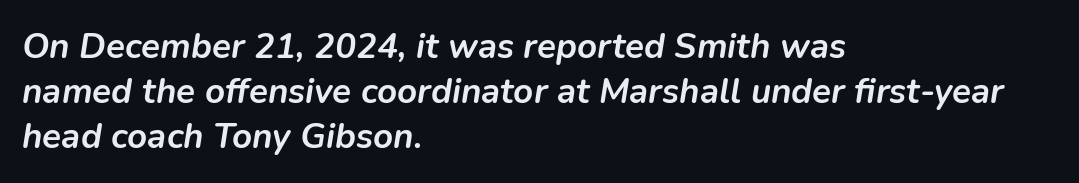
{"italic": "yes", "lean": "right", "slant_degrees": 9, "bold": "yes", "weight": "semibold", "width": "normal", "stroke_contrast": "low", "x_height": "medium", "monospaced": "no", "underline": "no", "align": "left", "line_spacing": "normal", "line_spacing_ratio": 1.28, "letter_spacing": "normal", "letter_spacing_em": 0.0, "glyph_px": 35}
